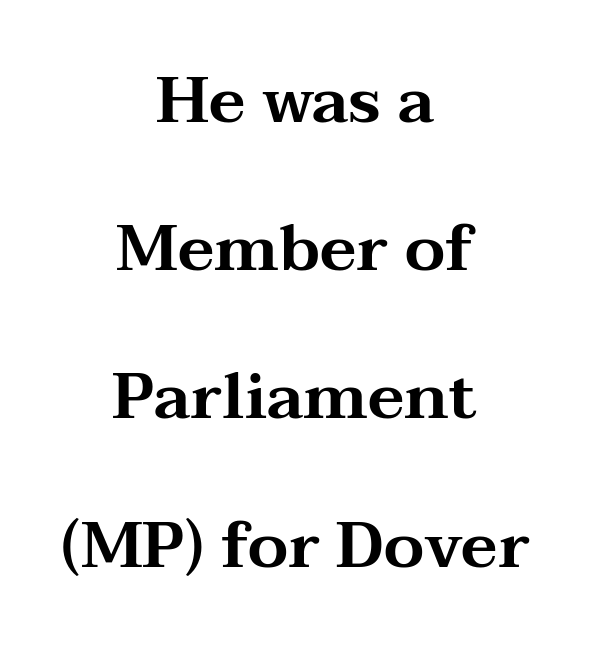
Q: Is the text italic (slanted)? A: No, it is upright.
Q: Is the typeface a serif or a sans-serif typeface? A: Serif.
Q: Is the text underlined? A: No.
Q: How is the paragraph aligned? A: Centered.
Q: Is the spacing between letters normal or unusually wide? A: Normal.
Q: Is the spacing between lines tight, normal or loose? A: Loose.
Q: Width (condensed, normal, or wide)? A: Wide.
Q: Stroke contrast? A: Medium.
Q: x-height? A: Medium.
Q: Monospaced? A: No.
